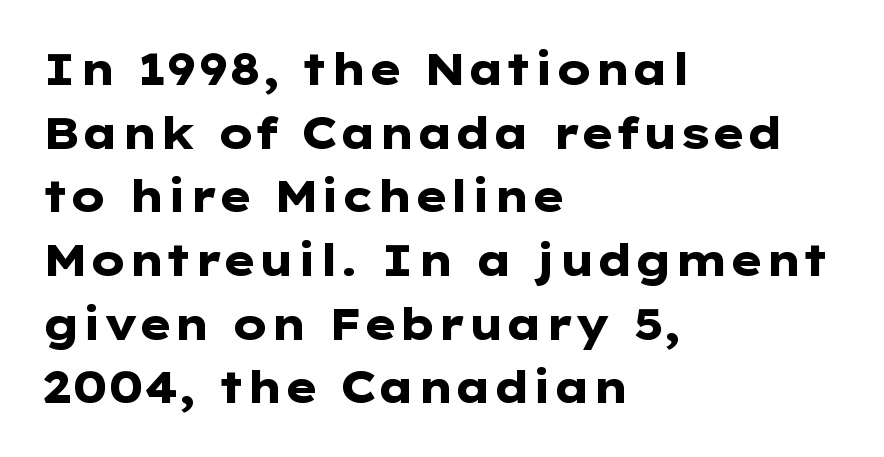
A typesetter would call this proportional, since set widths differ per character. Words appear dense and cohesive because spacing is normal. The type sits square on the baseline with zero lean. This is heavy type, rendered in bold.
